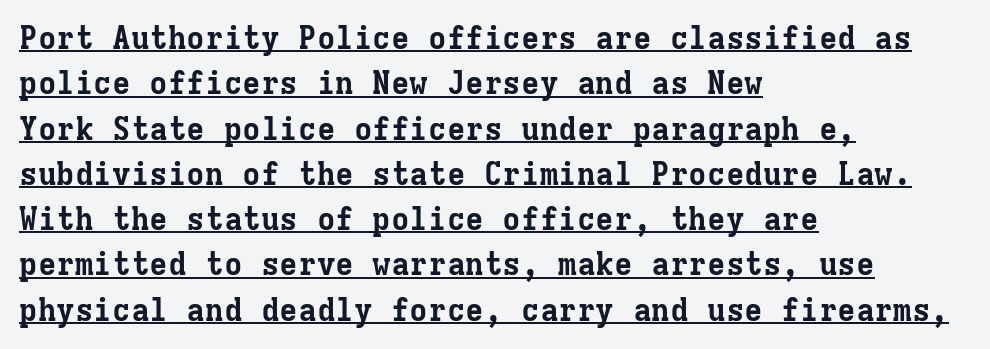
The lettering holds an erect, upright posture throughout. This sample has the even, mechanical cadence of fixed-width lettering. The type is set solid horizontally, with unmodified tracking. The strokes are fattened all the way to bold. Students, observe: this is what conventionally led text looks like. Every word sits above its own underline.
